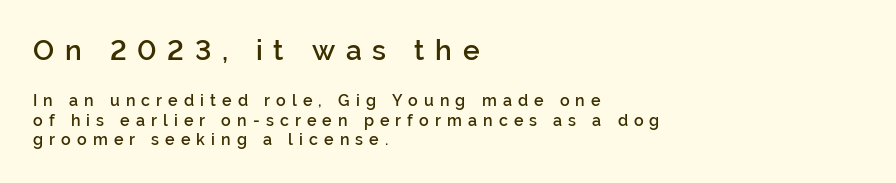
The image shows 28 px semibold sans-serif type, upright; set left-aligned, line spacing 1.23x, unusually wide letter spacing (+0.38 em), not underlined; the first (top) block is 1.75x larger; low stroke contrast and a medium x-height.
